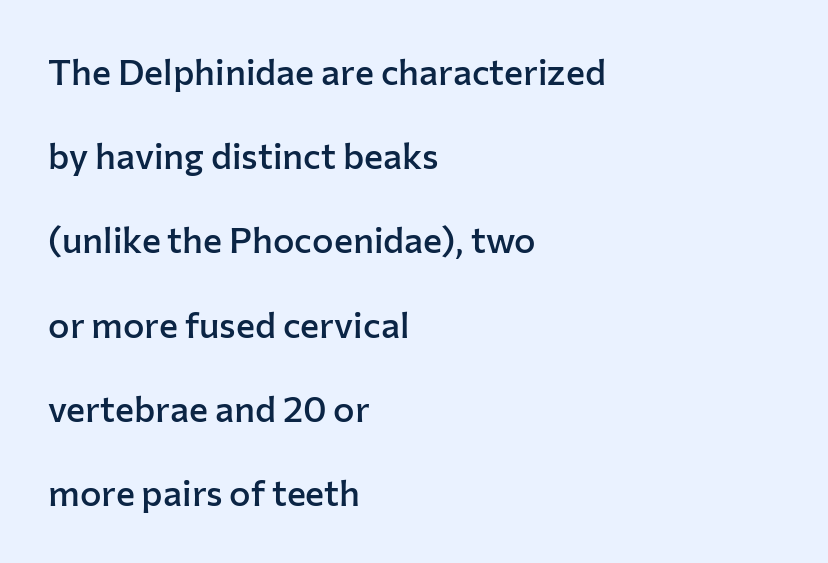
The image shows 36 px semibold sans-serif type, upright; set left-aligned, loose line spacing (2.34x), normal letter spacing, not underlined; low stroke contrast and a medium x-height.
